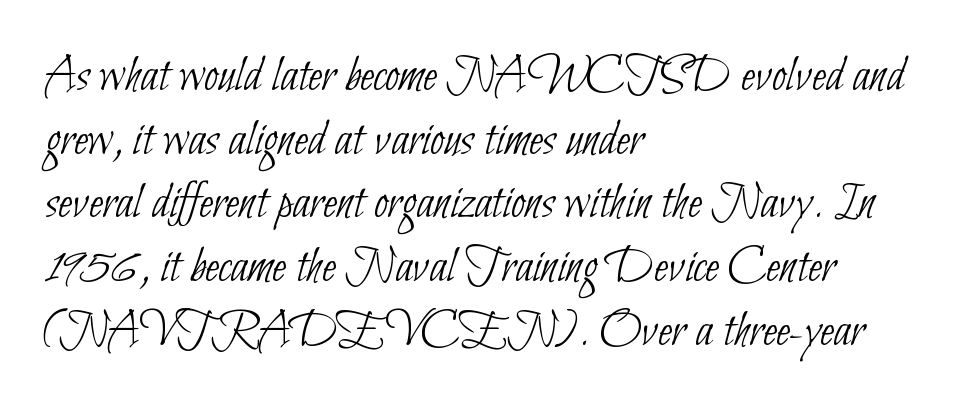
Spacing between characters is what you'd get straight out of the box. No feet cap the strokes, marking this as sans-serif type. Ink coverage per letter is moderate at most. The ragged edge is on the right, which tells us the setting is flush left. Plain, unruled lines of type. The designer left line spacing at the default.
